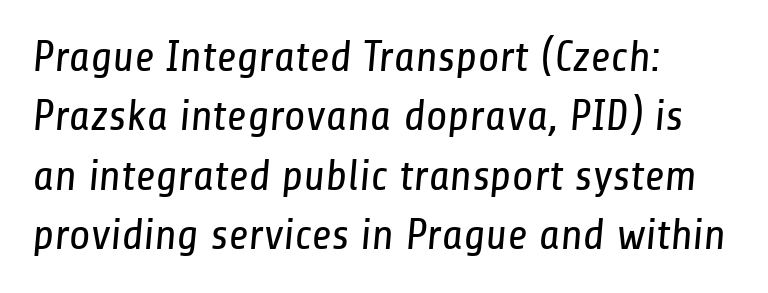
The image shows 44 px regular-weight, condensed sans-serif type; set left-aligned, normal line spacing (1.35x), normal letter spacing, not underlined; low stroke contrast and a medium x-height.
